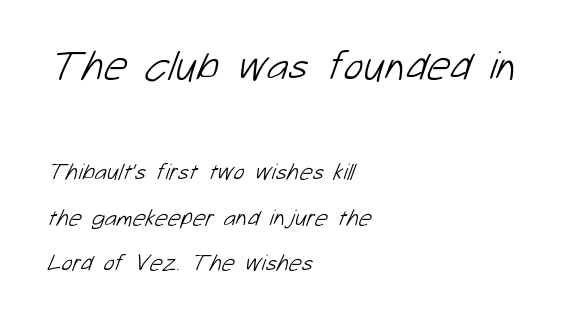
Nobody touched the tracking dial on this one. The paragraph shown leans on its left margin. Visually, the top section dominates because its glyphs are scaled up. Each letter keeps its own natural width here, so spacing adapts to shape.
